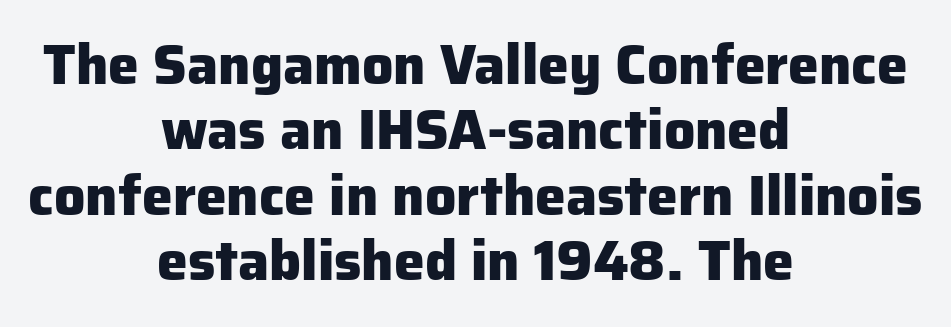
The image shows 55 px heavy sans-serif type, upright; set centered, line spacing 1.19x, normal letter spacing, not underlined; low stroke contrast and a medium x-height.
